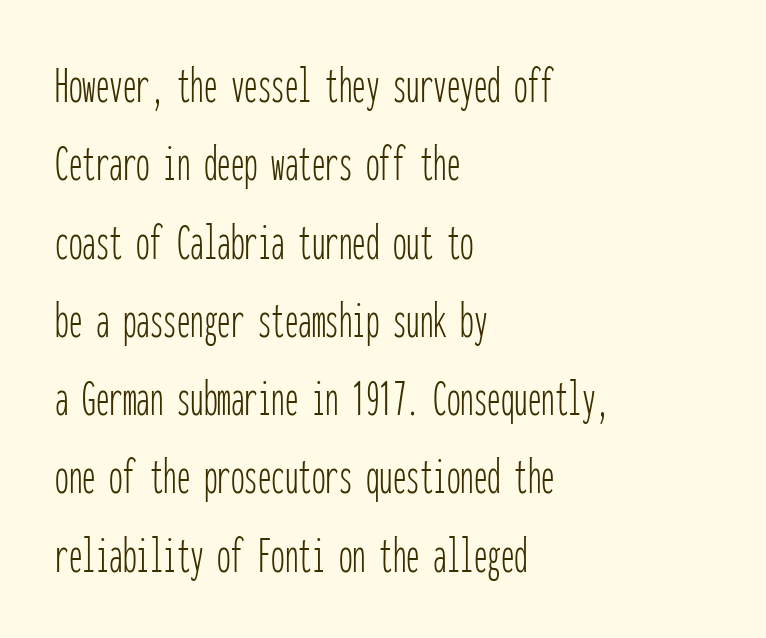
On a weight scale, this lands at 450 or below. Look at the bottom of the vertical strokes: they stop flat, with no serifs. A typesetter would call this monospace, since all characters share one set width. Spacing between characters is what you'd get straight out of the box. Teacher's note: observe the even left margin — that is flush-left alignment.
